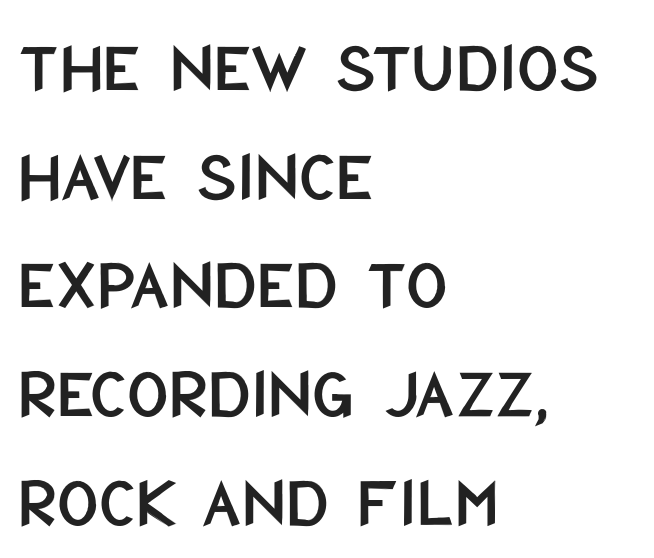
{"serif": "no", "italic": "no", "width": "condensed", "stroke_contrast": "low", "x_height": "large", "monospaced": "no", "underline": "no", "align": "left", "line_spacing": "normal", "line_spacing_ratio": 1.51, "letter_spacing": "normal", "letter_spacing_em": 0.0, "glyph_px": 72}
